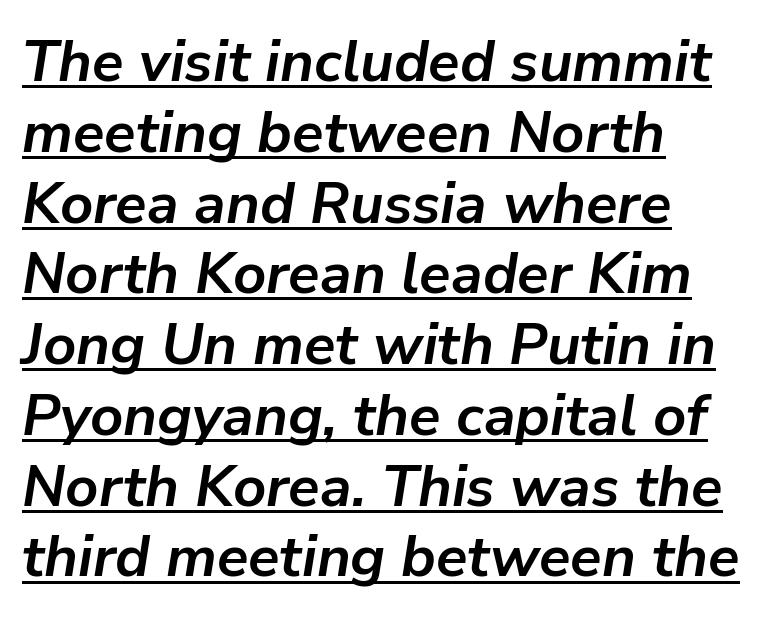
The typesetting leans heavy: a genuine bold. A typesetter would call this proportional, since set widths differ per character. Is the type slanted? Yes — the strokes lean at a clear angle. Underlining? Definitely there.
